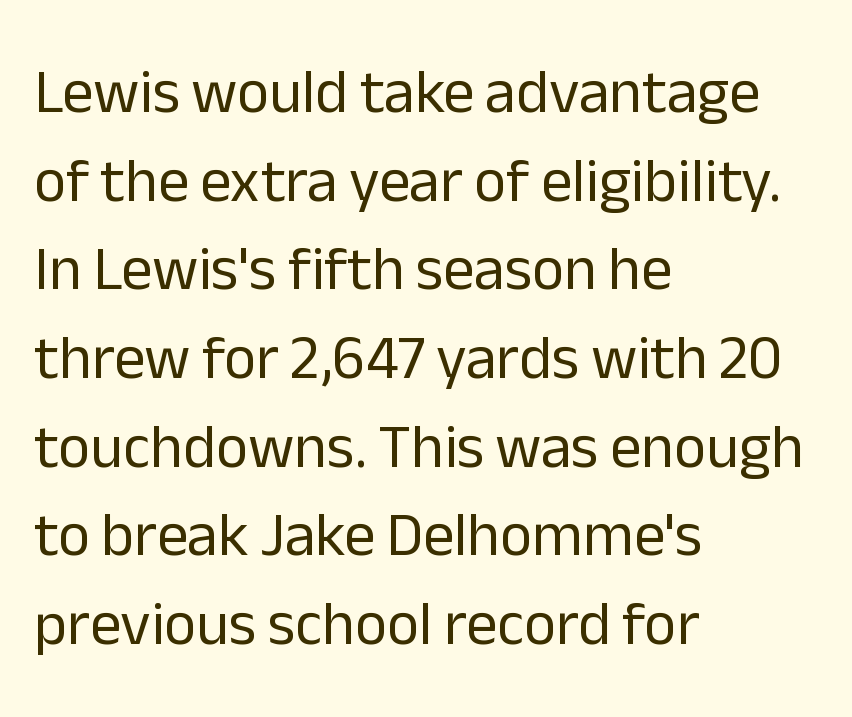
{"serif": "no", "italic": "no", "bold": "no", "weight": "regular", "width": "normal", "stroke_contrast": "low", "x_height": "medium", "monospaced": "no", "underline": "no", "align": "left", "line_spacing": "normal", "line_spacing_ratio": 1.43, "letter_spacing": "normal", "letter_spacing_em": 0.0, "glyph_px": 62}
